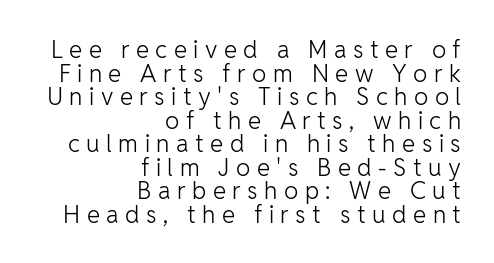
{"italic": "no", "bold": "no", "underline": "no", "align": "right", "line_spacing": "tight", "line_spacing_ratio": 0.98, "letter_spacing": "wide", "letter_spacing_em": 0.27, "glyph_px": 24}
